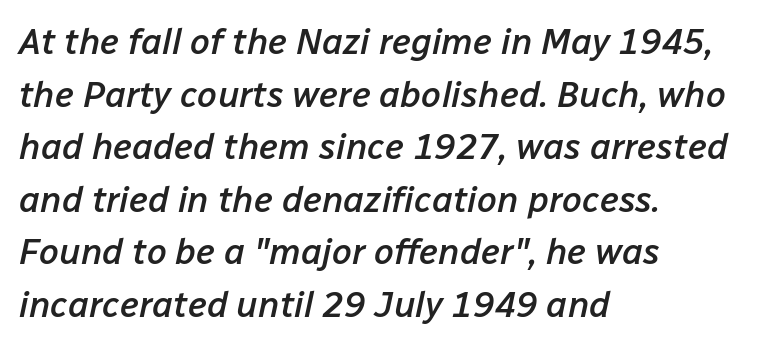
{"italic": "yes", "lean": "right", "slant_degrees": 12, "bold": "semi", "weight": "semibold", "width": "normal", "stroke_contrast": "low", "x_height": "medium", "monospaced": "no", "underline": "no", "align": "left", "line_spacing": "normal", "line_spacing_ratio": 1.46, "letter_spacing": "normal", "letter_spacing_em": 0.0, "glyph_px": 36}
